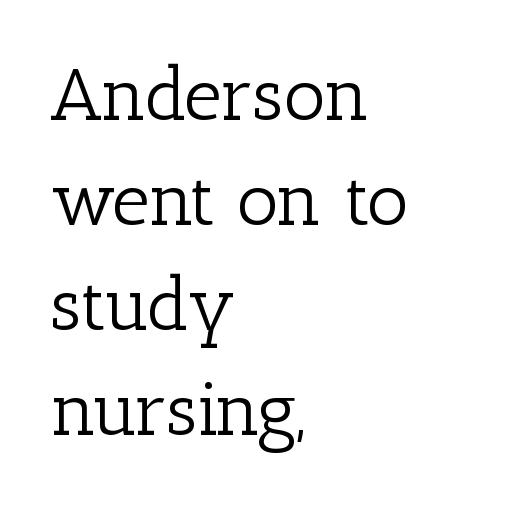
Does the type have serifs? Yes, each stem ends in a small foot. One glance says typical: line gaps are just what's usual. The letterforms sit shoulder to shoulder at normal distance. The compositor pushed each line to the left boundary.
